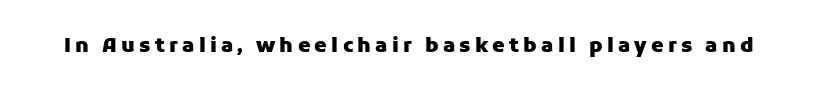
Is the type bold? Yes — the strokes are clearly thick and heavy. Type without underlining. This sample uses an upright cut, with every glyph sitting square on the baseline. The line texture is sparse and dotted thanks to wide tracking.
